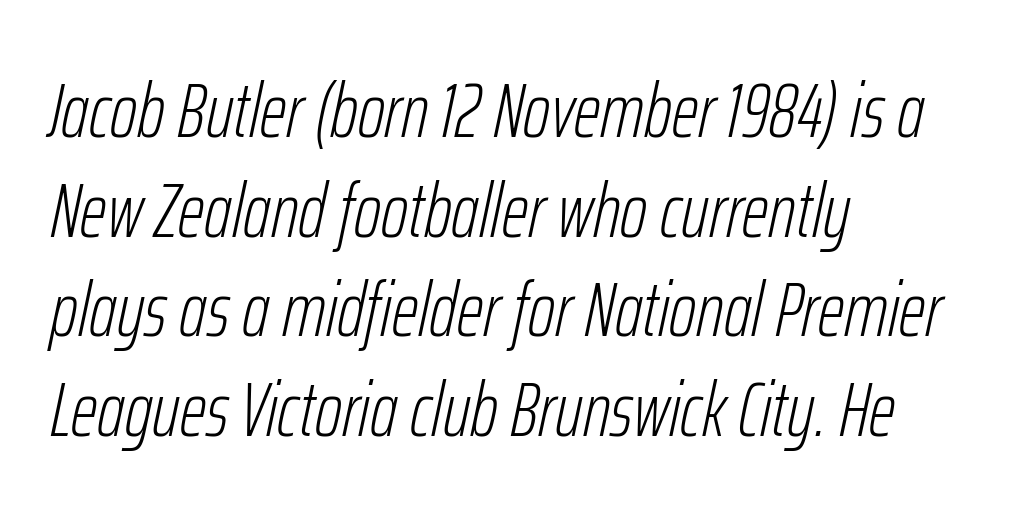
The space between consecutive lines is moderate. These lines are rendered in a variable-pitch font. In terms of letterspacing, this is plain default setting. Is the type slanted? Yes — the strokes lean at a clear angle. Check under the words: just untouched page. These lines are set flush left with a ragged right edge.
